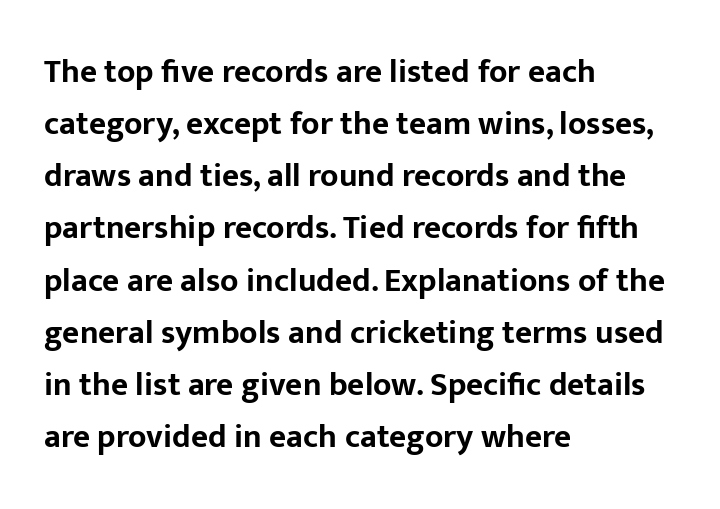
The image shows 33 px bold sans-serif type, upright; set left-aligned, normal line spacing (1.58x), normal letter spacing, not underlined; low stroke contrast and a medium x-height.
